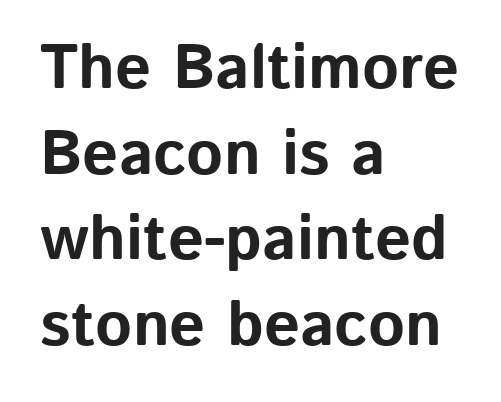
The letters advance in unequal steps, a hallmark of proportional type. The horizontal fit of the characters is conventional and even. Caption: multi-line text, flush left, ragged right. Ordinary non-slanted type is in use. In terms of leading, this rendering sits right in the middle. Nope, no serifs anywhere on these letters.
